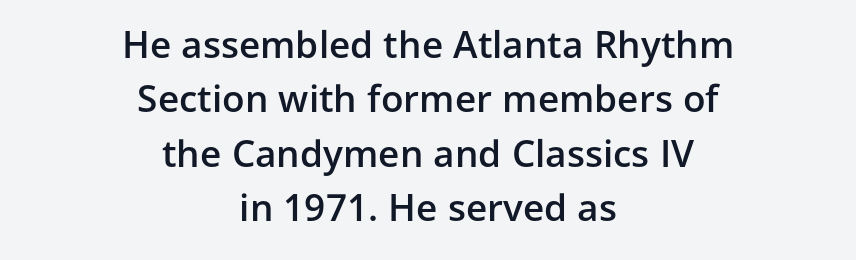
The image shows 37 px semibold sans-serif type, upright; set centered, normal line spacing (1.47x), normal letter spacing, not underlined; low stroke contrast and a medium x-height.
